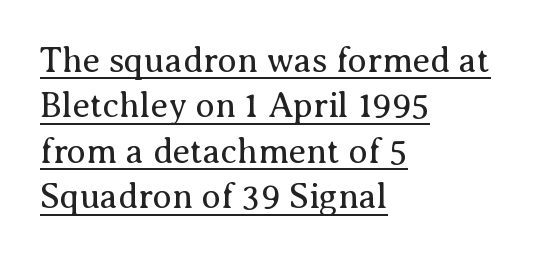
Q: Is the text bold? A: No.
Q: Is the text italic (slanted)? A: No, it is upright.
Q: Is the typeface a serif or a sans-serif typeface? A: Serif.
Q: Is the text underlined? A: Yes.
Q: How is the paragraph aligned? A: Left-aligned.
Q: Is the spacing between letters normal or unusually wide? A: Normal.
Q: Is the spacing between lines tight, normal or loose? A: Normal.
Q: Width (condensed, normal, or wide)? A: Normal.
Q: Stroke contrast? A: Medium.
Q: x-height? A: Medium.
Q: Monospaced? A: No.
